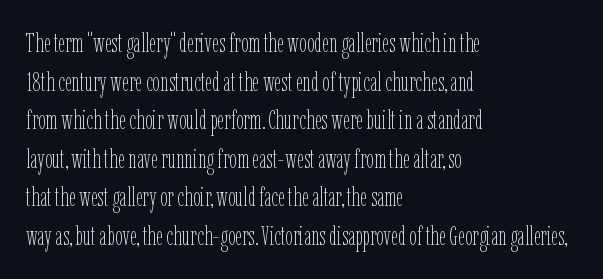
The image shows 27 px text type, upright; set left-aligned, normal line spacing (1.43x), normal letter spacing, not underlined.
